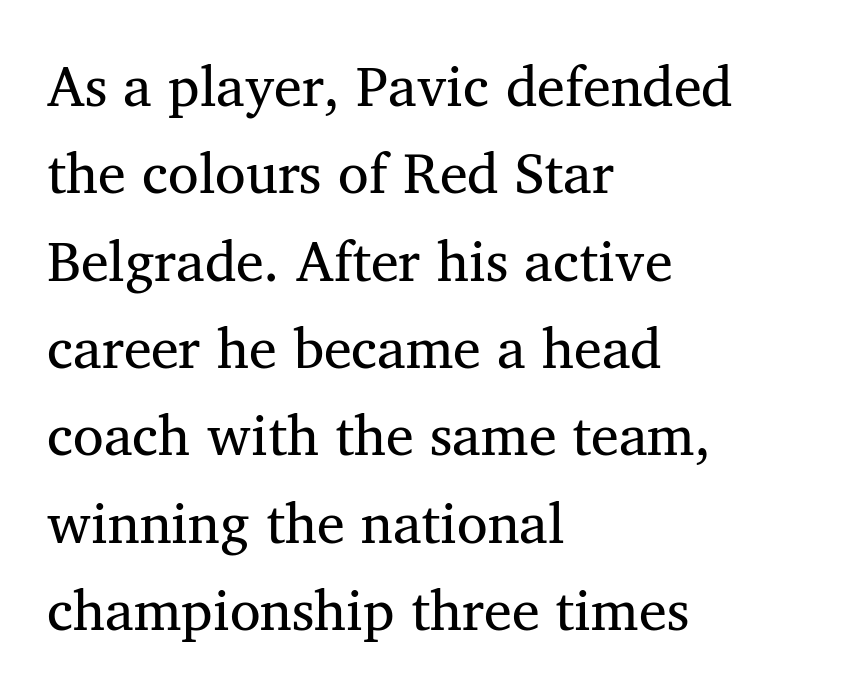
{"serif": "yes", "bold": "no", "weight": "regular", "width": "normal", "stroke_contrast": "medium", "x_height": "medium", "monospaced": "no", "underline": "no", "align": "left", "line_spacing": "normal", "line_spacing_ratio": 1.56, "letter_spacing": "normal", "letter_spacing_em": 0.0, "glyph_px": 56}
